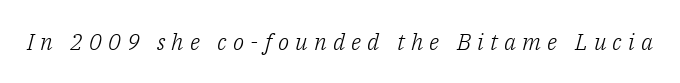
{"italic": "yes", "lean": "right", "slant_degrees": 14, "bold": "no", "underline": "no", "letter_spacing": "wide", "letter_spacing_em": 0.27, "glyph_px": 23}
